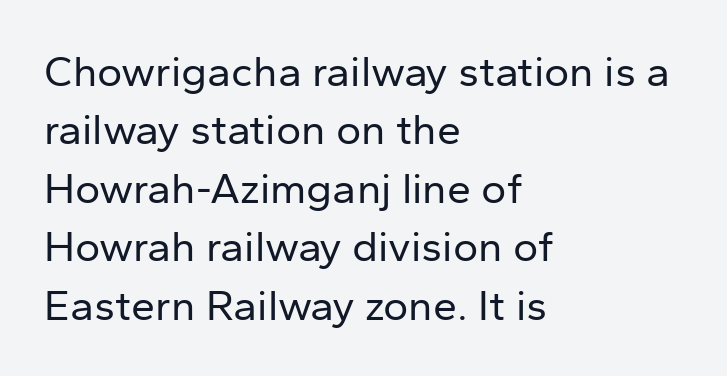
{"serif": "no", "italic": "no", "bold": "no", "weight": "regular", "width": "normal", "stroke_contrast": "low", "x_height": "medium", "monospaced": "no", "underline": "no", "align": "left", "line_spacing": "normal", "line_spacing_ratio": 1.36, "letter_spacing": "normal", "letter_spacing_em": 0.0, "glyph_px": 43}
